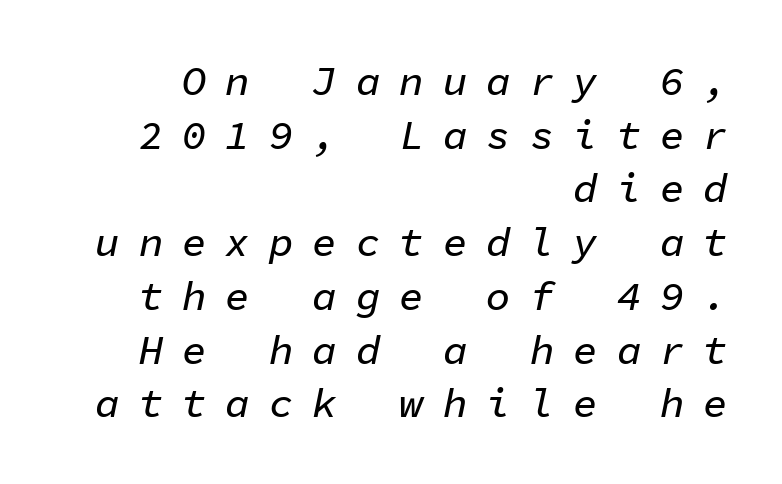
{"italic": "yes", "lean": "right", "slant_degrees": 11, "width": "normal", "stroke_contrast": "low", "x_height": "medium", "monospaced": "yes", "underline": "no", "align": "right", "line_spacing": "normal", "line_spacing_ratio": 1.31, "letter_spacing": "wide", "letter_spacing_em": 0.46, "glyph_px": 41}
